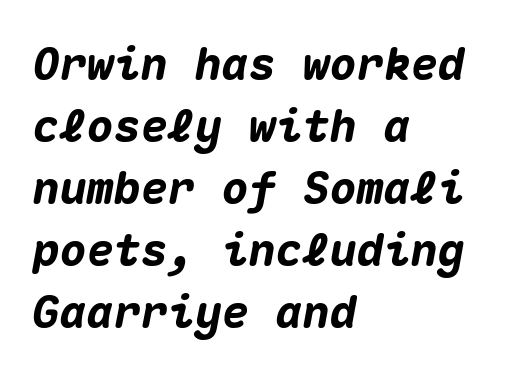
{"italic": "yes", "lean": "right", "slant_degrees": 10, "bold": "yes", "weight": "heavy", "width": "normal", "stroke_contrast": "medium", "x_height": "medium", "monospaced": "yes", "underline": "no", "align": "left", "line_spacing": "normal", "line_spacing_ratio": 1.38, "letter_spacing": "normal", "letter_spacing_em": 0.0, "glyph_px": 45}
